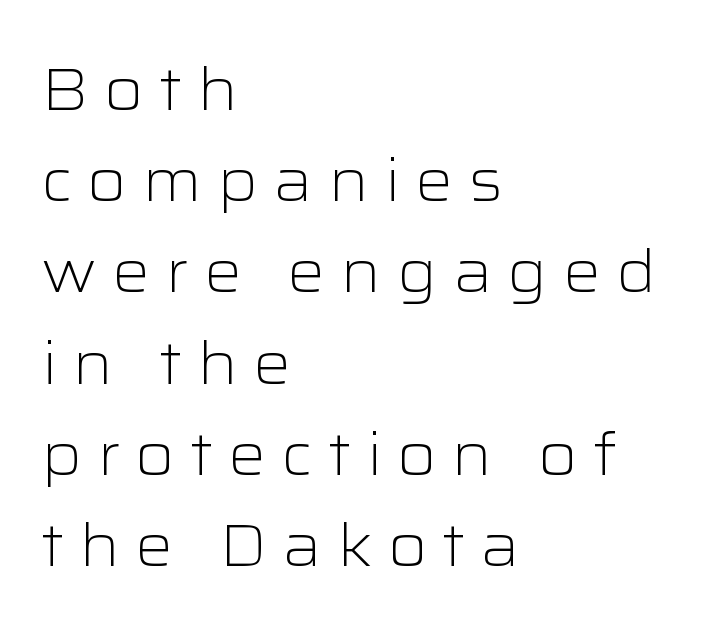
Where is the straight margin? On the left. Is this a sans? Yes — the strokes have no serifs. The specimen omits any rule beneath the text block's lines. The lettering stays uniformly vertical, giving the passage a roman look. Each new line begins a customary step beneath the previous one.
